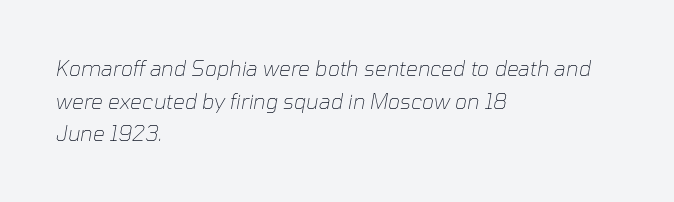
{"italic": "yes", "lean": "right", "slant_degrees": 10, "bold": "no", "underline": "no", "align": "left", "line_spacing": "normal", "line_spacing_ratio": 1.55, "letter_spacing": "normal", "letter_spacing_em": 0.0, "glyph_px": 21}
